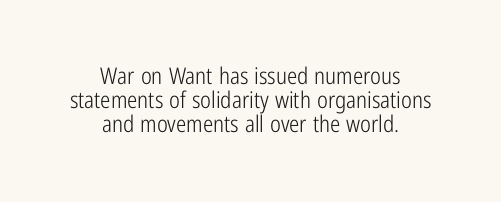
Q: Is the text bold? A: No.
Q: Is the text italic (slanted)? A: No, it is upright.
Q: Is the text underlined? A: No.
Q: How is the paragraph aligned? A: Centered.
Q: Is the spacing between letters normal or unusually wide? A: Normal.
Q: Is the spacing between lines tight, normal or loose? A: Tight.
